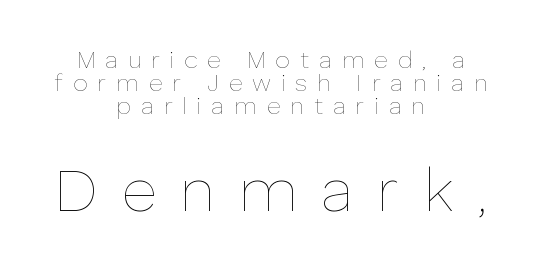
Q: Is the text bold? A: No.
Q: Is the text italic (slanted)? A: No, it is upright.
Q: Is the text underlined? A: No.
Q: How is the paragraph aligned? A: Centered.
Q: Is the spacing between letters normal or unusually wide? A: Unusually wide.
Q: Is the spacing between lines tight, normal or loose? A: Tight.
Q: Which block of text is set in a larger size, the first (top) or the second (bottom)? A: The second (bottom) one.
Q: Width (condensed, normal, or wide)? A: Normal.
Q: Stroke contrast? A: Low.
Q: x-height? A: Medium.
Q: Monospaced? A: No.
